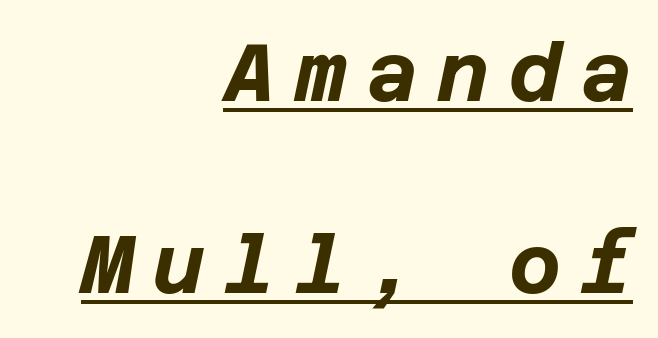
Q: Is the text bold? A: Yes.
Q: Is the text italic (slanted)? A: Yes, it leans right by about 12 degrees.
Q: Is the text underlined? A: Yes.
Q: How is the paragraph aligned? A: Right-aligned.
Q: Is the spacing between letters normal or unusually wide? A: Unusually wide.
Q: Is the spacing between lines tight, normal or loose? A: Loose.
Q: Width (condensed, normal, or wide)? A: Normal.
Q: Stroke contrast? A: Low.
Q: x-height? A: Large.
